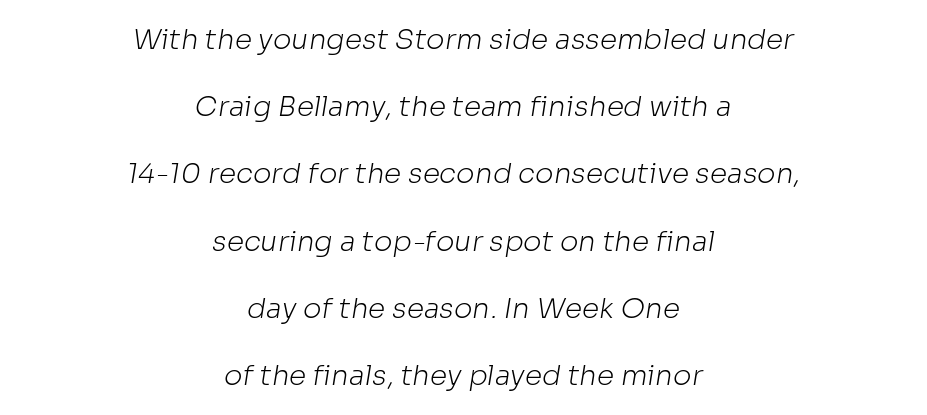
{"serif": "no", "bold": "no", "weight": "light", "width": "normal", "stroke_contrast": "low", "x_height": "medium", "monospaced": "no", "underline": "no", "align": "center", "line_spacing": "loose", "line_spacing_ratio": 2.4, "letter_spacing": "normal", "letter_spacing_em": 0.0, "glyph_px": 28}
